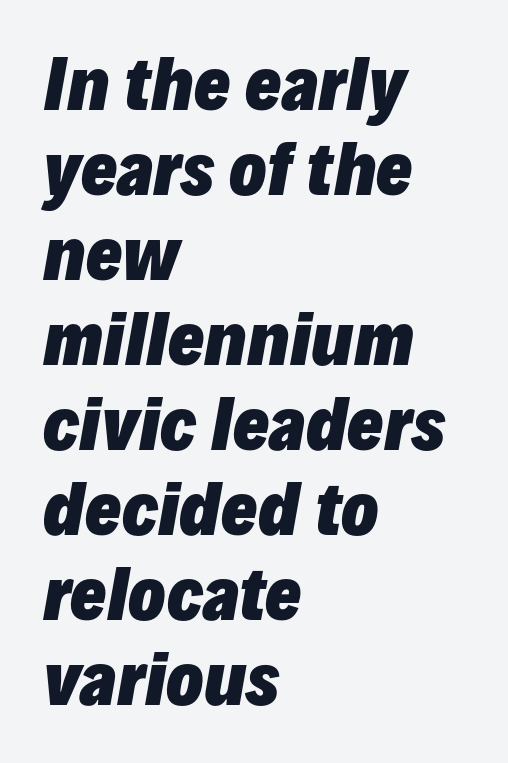
This is oblique type, the kind used for emphasis or titles. Quick note: underline off. Quick note: interline space is typical. Here the designer chose a conventional face with non-uniform glyph widths. There is no visible air inserted between adjacent glyphs.
